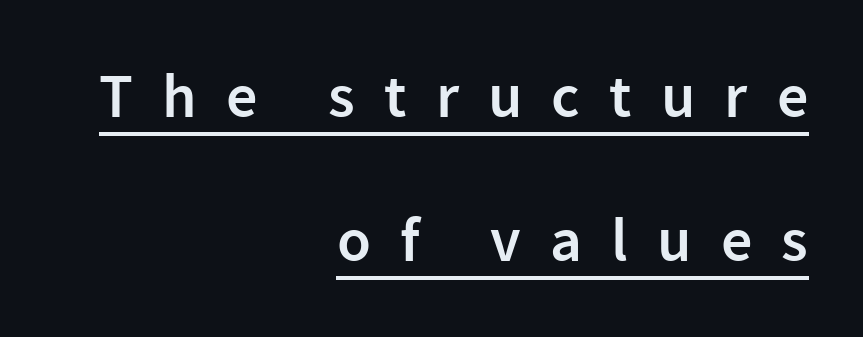
The image shows 62 px semibold sans-serif type, upright; set right-aligned, loose line spacing (2.32x), unusually wide letter spacing (+0.47 em), underlined; low stroke contrast and a medium x-height.
